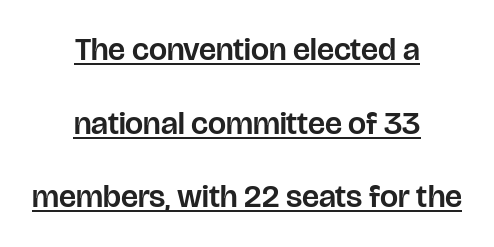
{"serif": "no", "italic": "no", "width": "normal", "stroke_contrast": "low", "x_height": "large", "monospaced": "no", "underline": "yes", "align": "center", "line_spacing": "loose", "line_spacing_ratio": 2.3, "letter_spacing": "normal", "letter_spacing_em": 0.0, "glyph_px": 32}
